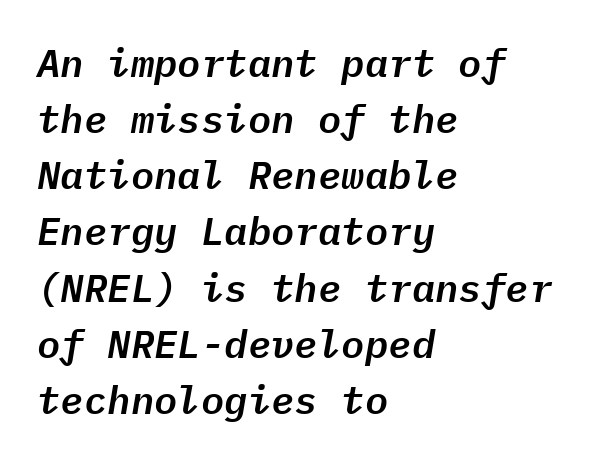
Reading down the column, the eye jumps a familiar distance to each next line. Italic: yes, the glyphs are oblique. If you drew a ruler down the left edge, every line would touch it. The type is set solid horizontally, with unmodified tracking. Has an underline been added? It has not. A typesetter would call this monospace, since all characters share one set width.
